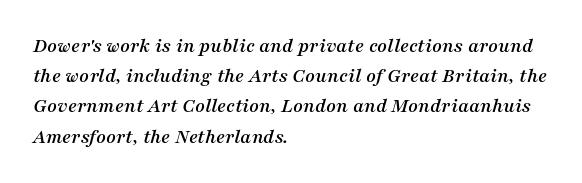
The image shows 21 px text type, italic (leaning right); set left-aligned, normal line spacing (1.44x), normal letter spacing, not underlined.
